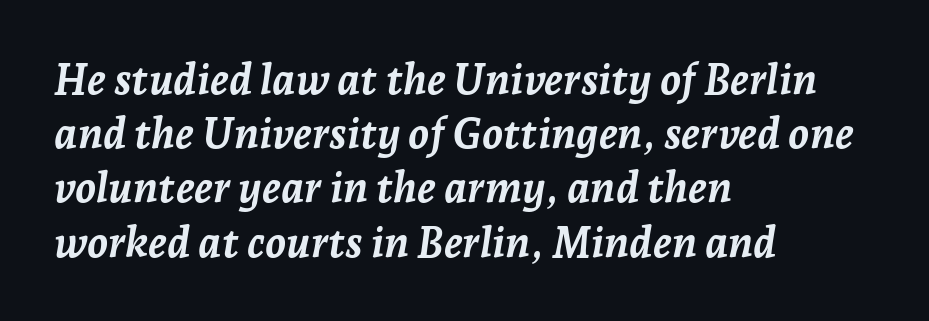
Q: Is the text bold? A: Yes.
Q: Is the text italic (slanted)? A: Yes, it leans right by about 7 degrees.
Q: Is the text underlined? A: No.
Q: How is the paragraph aligned? A: Left-aligned.
Q: Is the spacing between letters normal or unusually wide? A: Normal.
Q: Is the spacing between lines tight, normal or loose? A: Normal.
Q: Width (condensed, normal, or wide)? A: Normal.
Q: Stroke contrast? A: Low.
Q: x-height? A: Medium.
Q: Monospaced? A: No.
